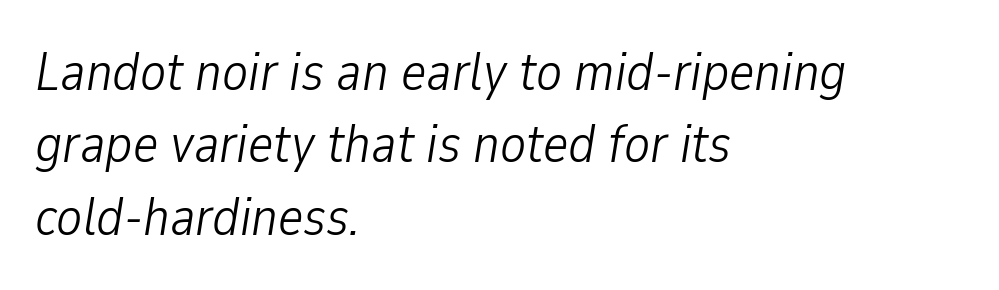
Q: Is the text bold? A: No.
Q: Is the text italic (slanted)? A: Yes, it leans right by about 9 degrees.
Q: Is the text underlined? A: No.
Q: How is the paragraph aligned? A: Left-aligned.
Q: Is the spacing between letters normal or unusually wide? A: Normal.
Q: Is the spacing between lines tight, normal or loose? A: Normal.
Q: Width (condensed, normal, or wide)? A: Condensed.
Q: Stroke contrast? A: Low.
Q: x-height? A: Medium.
Q: Monospaced? A: No.
